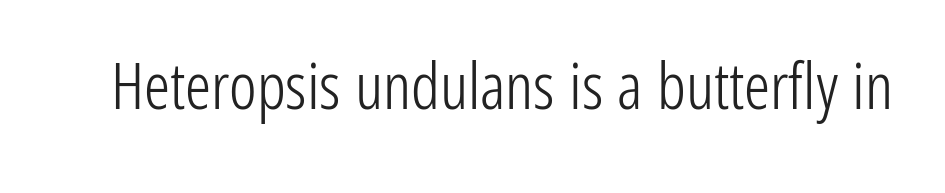
These lines are rendered in a variable-pitch font. Heft: none added — not bold. Glyph-to-glyph distance matches everyday printed text. Every stem runs plumb, perpendicular to the baseline.
